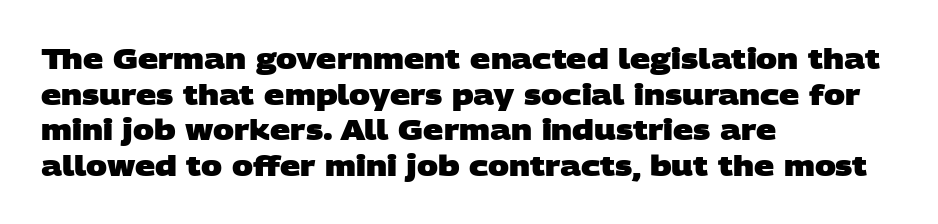
The image shows 28 px heavy, wide sans-serif type; set left-aligned, normal line spacing (1.27x), normal letter spacing, not underlined; low stroke contrast and a large x-height.
